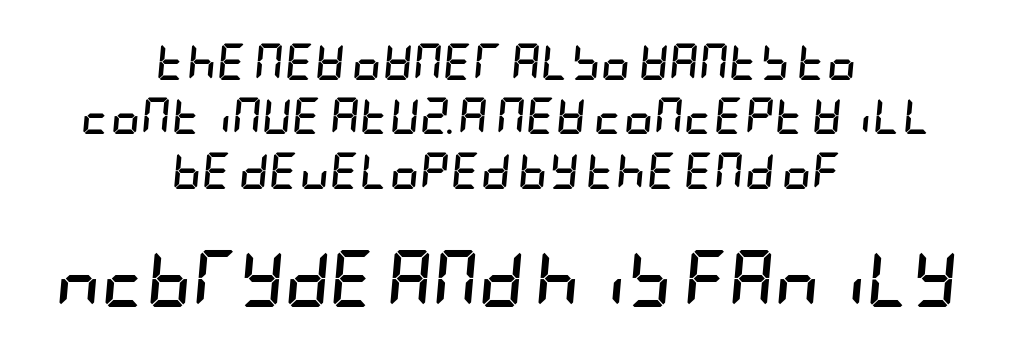
Q: Is the text bold? A: Yes.
Q: Is the text italic (slanted)? A: Yes, it leans right by about 5 degrees.
Q: Is the text underlined? A: No.
Q: How is the paragraph aligned? A: Centered.
Q: Is the spacing between letters normal or unusually wide? A: Normal.
Q: Is the spacing between lines tight, normal or loose? A: Normal.
Q: Which block of text is set in a larger size, the first (top) or the second (bottom)? A: The second (bottom) one.
Q: Width (condensed, normal, or wide)? A: Condensed.
Q: Stroke contrast? A: Low.
Q: x-height? A: Large.
